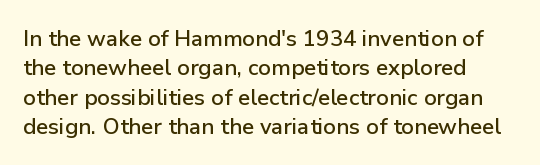
The image shows 22 px text type, upright; set left-aligned, normal line spacing (1.33x), normal letter spacing, not underlined.
